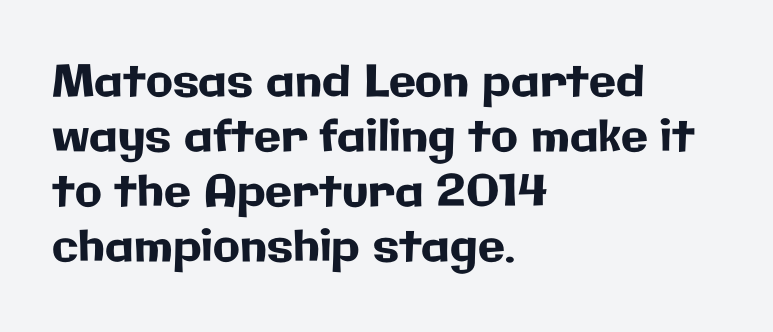
The image shows 44 px sans-serif type, upright; set left-aligned, normal line spacing (1.25x), normal letter spacing, not underlined; low stroke contrast and a medium x-height.
